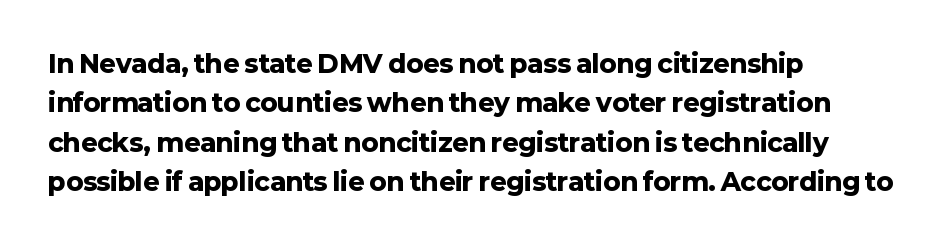
Evenly set lines give the paragraph a standard silhouette. Glance below the letters and you will spot only blank space. Typeset ragged right — the left edge is the straight one. This sample uses plain, unmodified letter spacing. Style check: upright. I'd describe the lettering as bold — thick and assertive.
